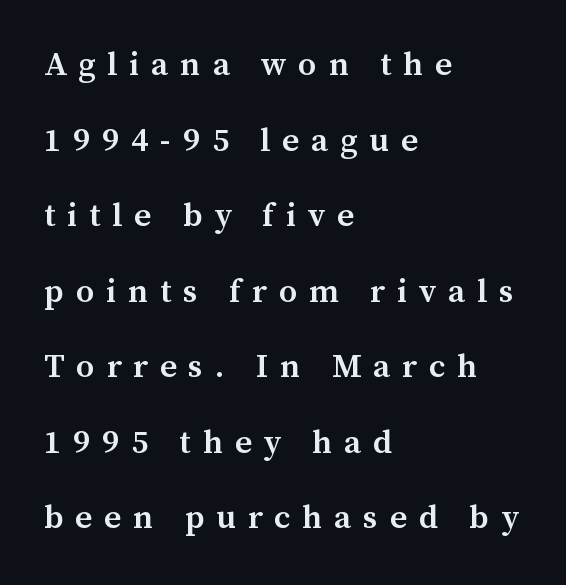
Q: Is the text bold? A: Semi-bold.
Q: Is the text italic (slanted)? A: No, it is upright.
Q: Is the typeface a serif or a sans-serif typeface? A: Serif.
Q: Is the text underlined? A: No.
Q: How is the paragraph aligned? A: Left-aligned.
Q: Is the spacing between letters normal or unusually wide? A: Unusually wide.
Q: Is the spacing between lines tight, normal or loose? A: Loose.
Q: Width (condensed, normal, or wide)? A: Normal.
Q: Stroke contrast? A: Medium.
Q: x-height? A: Medium.
Q: Monospaced? A: No.
